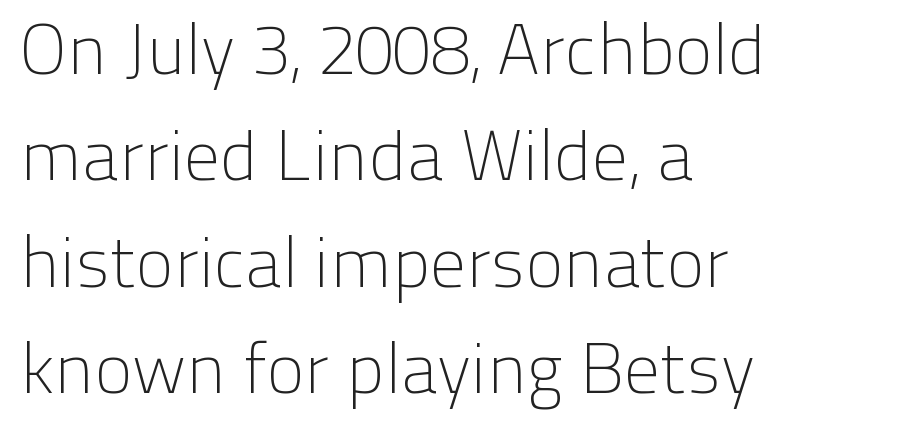
Characters follow at the spacing the type designer built in. A roman cut, with each character standing at attention. The text was rendered using a sans face with plain stroke endings. Proportional: the letters do not fall into vertical columns.
